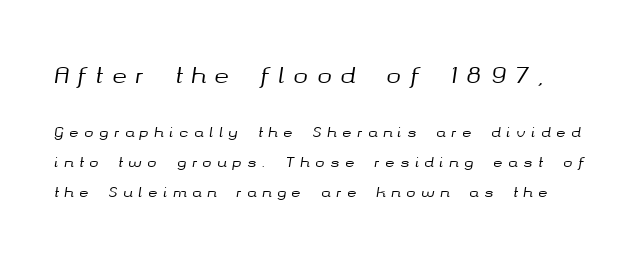
Style check: oblique. The face used here appears at its bigger size in the upper chunk. Each new line begins a long way beneath the previous one. Letter spacing: wide. No word sits above an underline.
